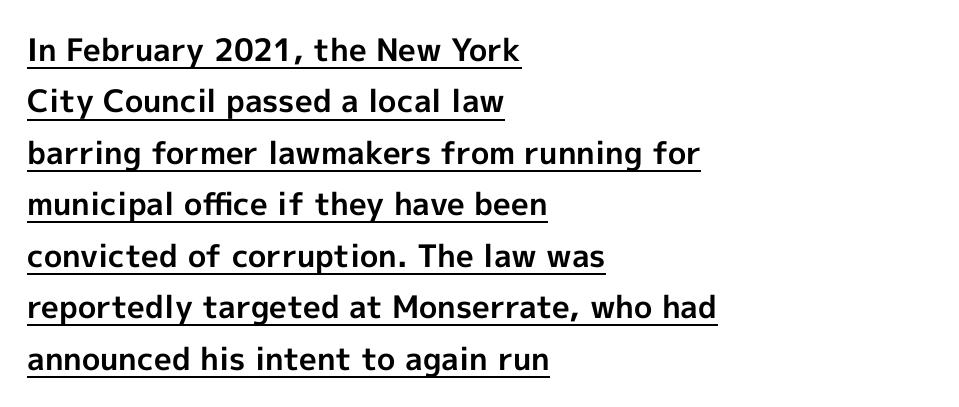
{"serif": "no", "italic": "no", "bold": "yes", "weight": "bold", "width": "normal", "x_height": "medium", "monospaced": "no", "underline": "yes", "align": "left", "line_spacing": "normal", "line_spacing_ratio": 1.66, "letter_spacing": "normal", "letter_spacing_em": 0.0, "glyph_px": 31}
